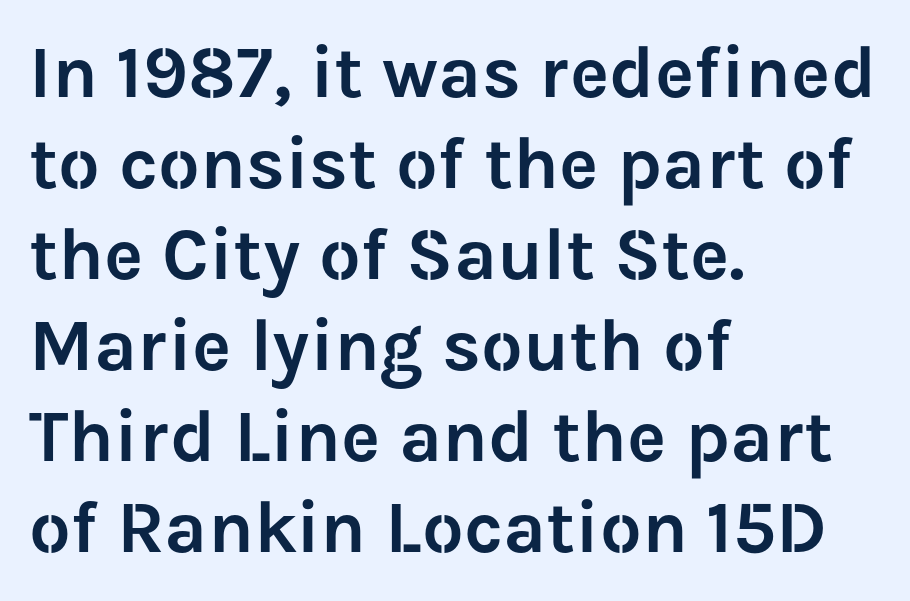
{"serif": "no", "italic": "no", "width": "normal", "stroke_contrast": "low", "x_height": "medium", "monospaced": "no", "underline": "no", "align": "left", "line_spacing_ratio": 1.23, "letter_spacing": "normal", "letter_spacing_em": 0.0, "glyph_px": 74}
